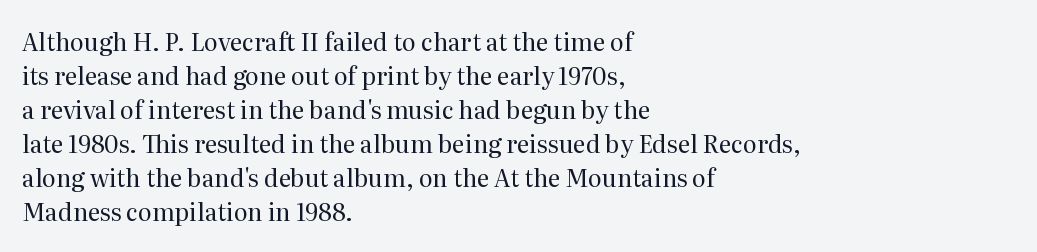
The image shows 24 px text type, upright; set left-aligned, normal line spacing (1.42x), normal letter spacing, not underlined.
